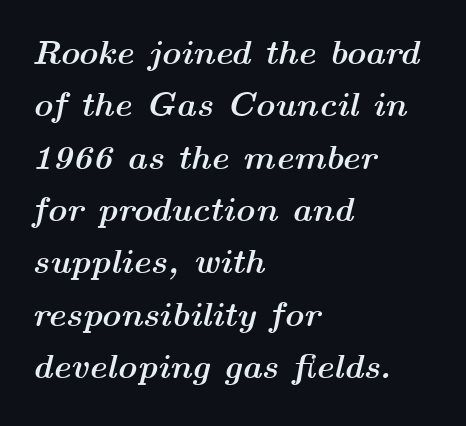
{"italic": "yes", "lean": "right", "slant_degrees": 14, "bold": "yes", "weight": "semibold", "width": "wide", "stroke_contrast": "medium", "x_height": "medium", "monospaced": "no", "underline": "no", "align": "left", "line_spacing": "normal", "line_spacing_ratio": 1.54, "letter_spacing": "normal", "letter_spacing_em": 0.0, "glyph_px": 34}
